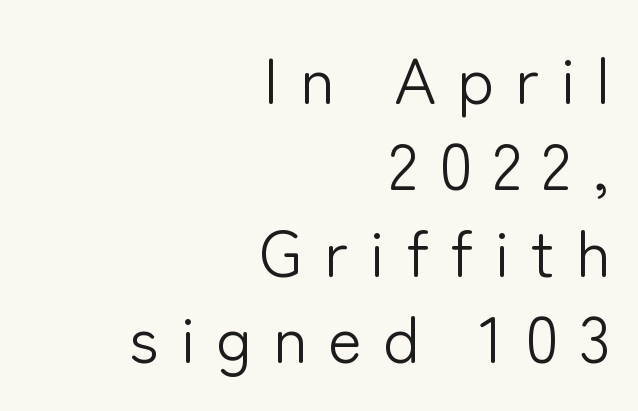
Q: Is the text bold? A: No.
Q: Is the text italic (slanted)? A: No, it is upright.
Q: Is the typeface a serif or a sans-serif typeface? A: Sans-serif.
Q: Is the text underlined? A: No.
Q: How is the paragraph aligned? A: Right-aligned.
Q: Is the spacing between letters normal or unusually wide? A: Unusually wide.
Q: Is the spacing between lines tight, normal or loose? A: Normal.
Q: Width (condensed, normal, or wide)? A: Normal.
Q: Stroke contrast? A: Low.
Q: x-height? A: Medium.
Q: Monospaced? A: No.
